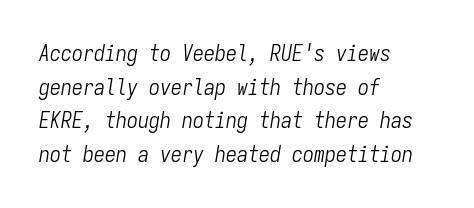
The image shows 22 px text type, italic (leaning right); set left-aligned, normal line spacing (1.53x), normal letter spacing, not underlined.
